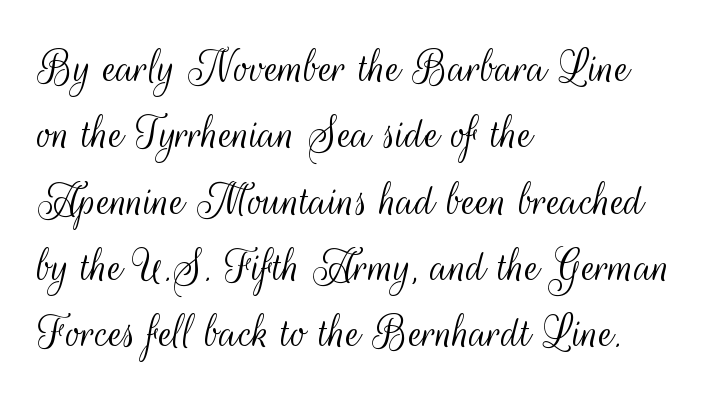
The image shows 51 px light, condensed sans-serif type; set left-aligned, normal line spacing (1.3x), normal letter spacing, not underlined; medium stroke contrast and a small x-height.
